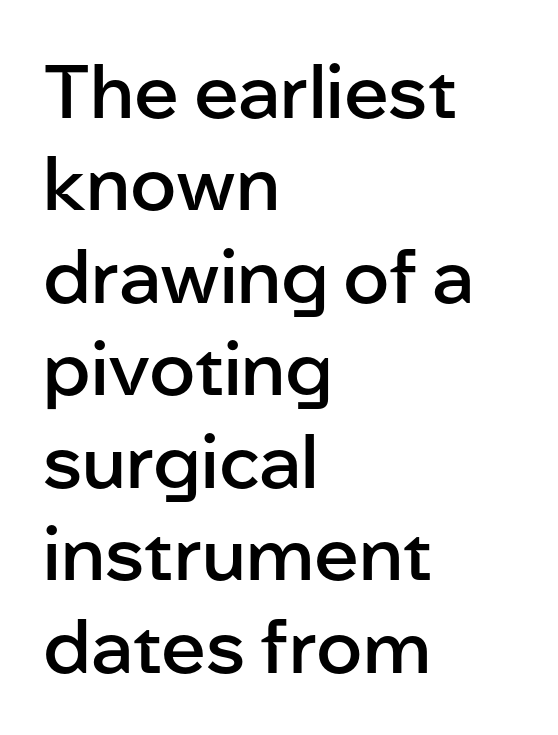
The rendering keeps characters at their native spacing. Regarding serifs, this sample does without them. Proportional: the letters do not fall into vertical columns. The rag falls on the right side of this text block. Just letters on the line, the space beneath them empty.
